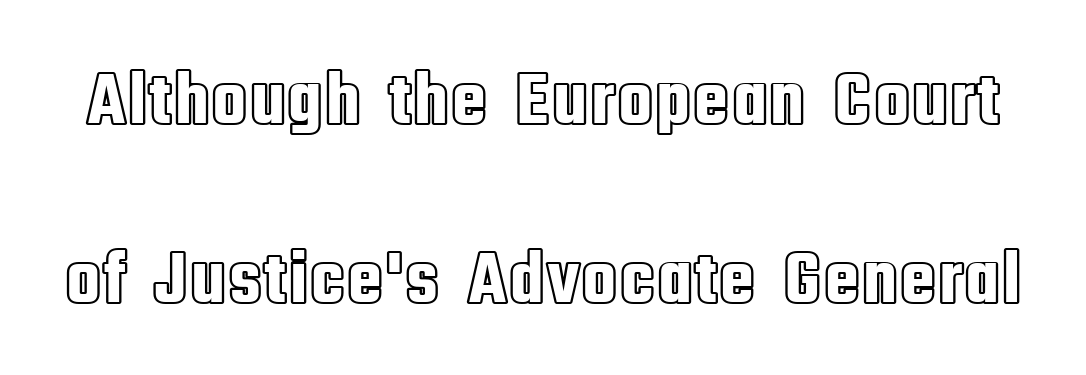
The image shows 77 px condensed type, upright; set loose line spacing (2.32x), normal letter spacing, not underlined; a large x-height.
